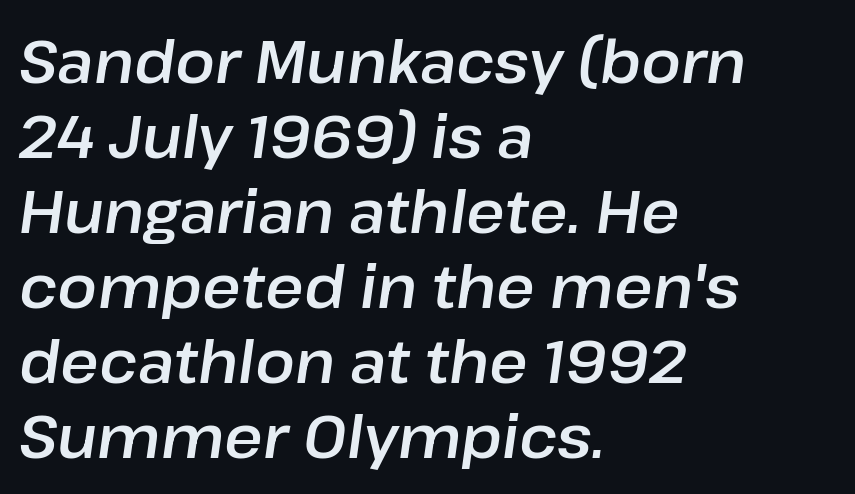
Nobody drew a line under any word here. Tracking here is standard; glyphs follow each other at the usual distance. What's the leading like? Ordinary, nothing unusual. Reading down the block, your eye returns to a fixed left position each line.
